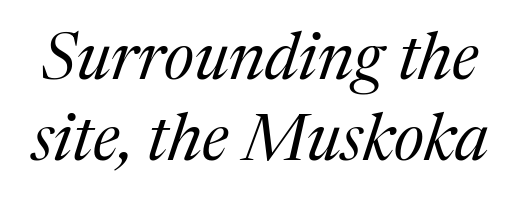
Q: Is the text bold? A: No.
Q: Is the text italic (slanted)? A: Yes, it leans right by about 17 degrees.
Q: Is the typeface a serif or a sans-serif typeface? A: Serif.
Q: Is the text underlined? A: No.
Q: Is the spacing between letters normal or unusually wide? A: Normal.
Q: Width (condensed, normal, or wide)? A: Normal.
Q: Stroke contrast? A: Medium.
Q: x-height? A: Medium.
Q: Monospaced? A: No.
